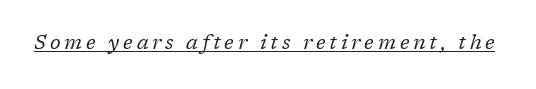
The image shows 20 px text type, italic (leaning right); set underlined.
